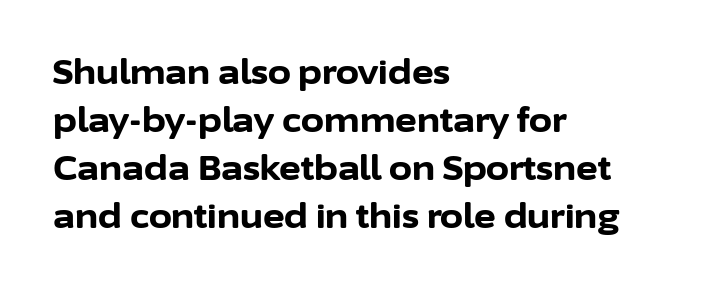
The rendering uses natural spacing where letterforms have individual widths. The rendering keeps characters at their native spacing. The glyphs in this specimen are sans serif. Horizontally, the lines are justified to the leading edge only.
